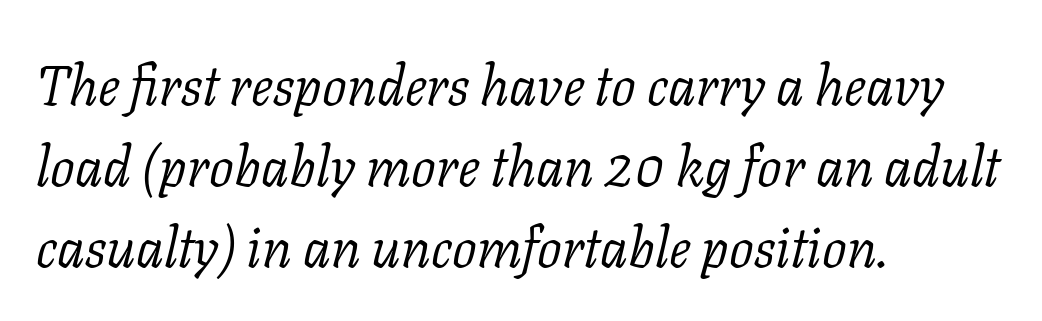
Q: Is the text bold? A: No.
Q: Is the text italic (slanted)? A: Yes, it leans right by about 11 degrees.
Q: Is the typeface a serif or a sans-serif typeface? A: Serif.
Q: Is the text underlined? A: No.
Q: How is the paragraph aligned? A: Left-aligned.
Q: Is the spacing between letters normal or unusually wide? A: Normal.
Q: Is the spacing between lines tight, normal or loose? A: Normal.
Q: Width (condensed, normal, or wide)? A: Normal.
Q: Stroke contrast? A: Low.
Q: x-height? A: Medium.
Q: Monospaced? A: No.
